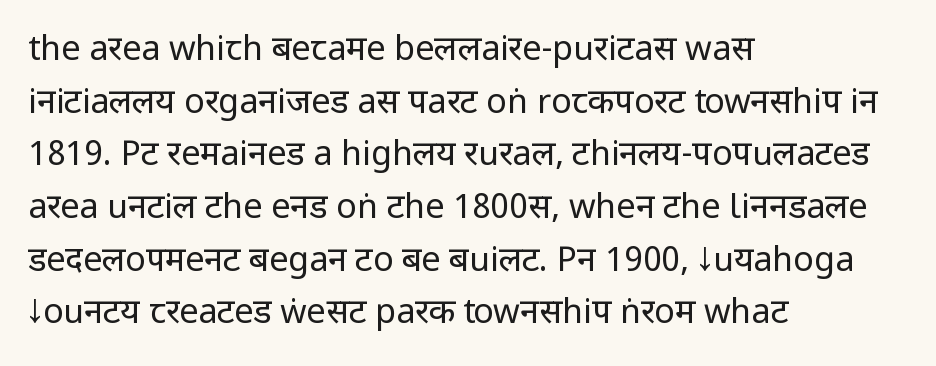
The paragraph has a hard left edge and a soft right edge. The lines sit at an ordinary, default distance from one another. A typesetter would call this proportional, since set widths differ per character. Here the glyphs are tracked normally, forming tight word shapes. A quiet, ordinary-to-light weight characterises the typeface. The string is rendered with underlining switched off.
